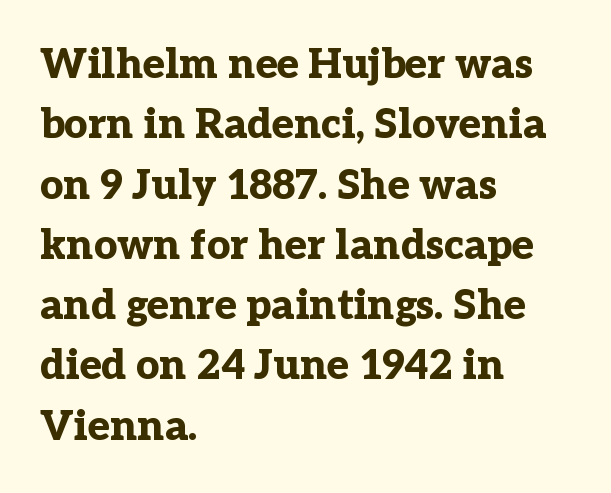
The image shows 41 px bold serif type, upright; set left-aligned, normal line spacing (1.47x), normal letter spacing, not underlined; low stroke contrast and a medium x-height.
